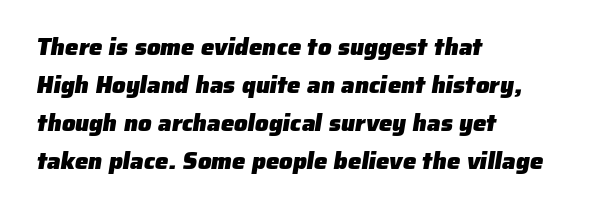
The image shows 24 px bold type; set left-aligned, normal line spacing (1.58x), normal letter spacing, not underlined.
